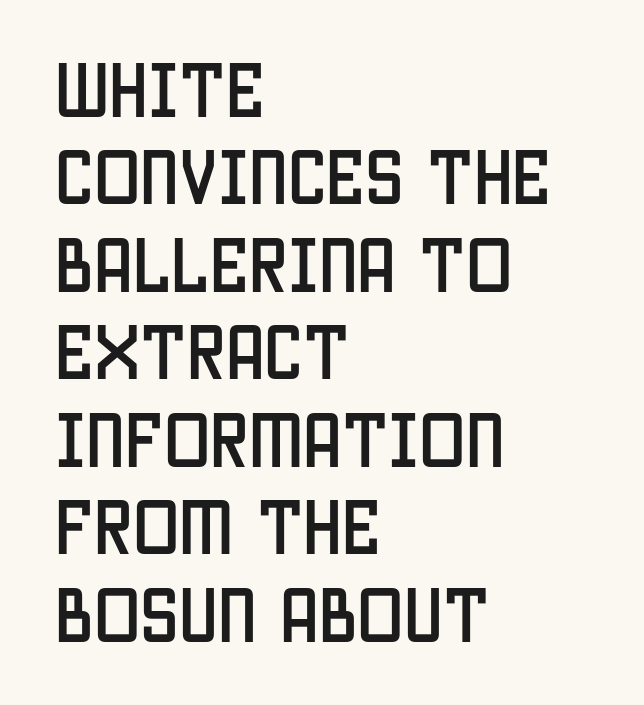
{"serif": "no", "italic": "no", "width": "condensed", "stroke_contrast": "low", "x_height": "large", "monospaced": "no", "underline": "no", "align": "left", "line_spacing": "normal", "line_spacing_ratio": 1.41, "letter_spacing": "normal", "letter_spacing_em": 0.0, "glyph_px": 62}
